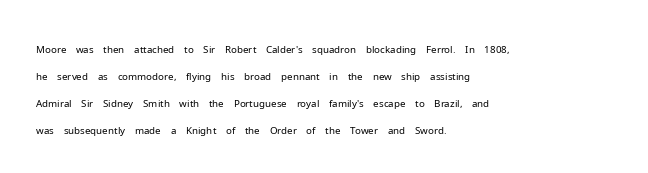
Q: Is the text bold? A: No.
Q: Is the text italic (slanted)? A: No, it is upright.
Q: Is the text underlined? A: No.
Q: How is the paragraph aligned? A: Left-aligned.
Q: Is the spacing between letters normal or unusually wide? A: Normal.
Q: Is the spacing between lines tight, normal or loose? A: Normal.
